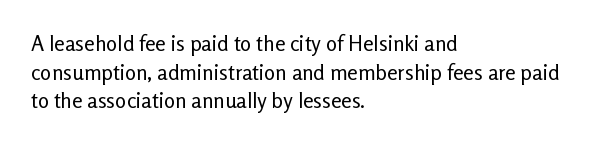
{"italic": "no", "bold": "no", "underline": "no", "align": "left", "line_spacing": "normal", "line_spacing_ratio": 1.36, "letter_spacing": "normal", "letter_spacing_em": 0.0, "glyph_px": 21}
